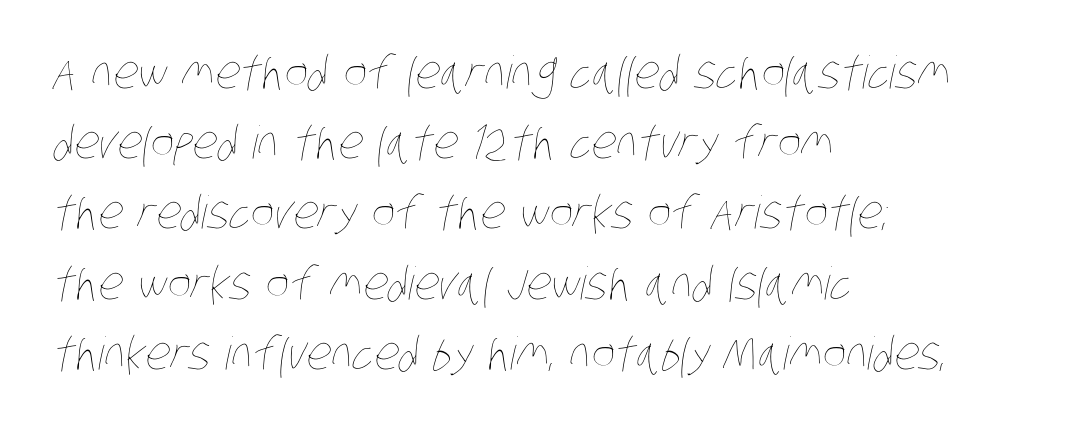
The image shows 45 px thin, condensed type; set left-aligned, normal line spacing (1.56x), normal letter spacing, not underlined; low stroke contrast and a large x-height.
